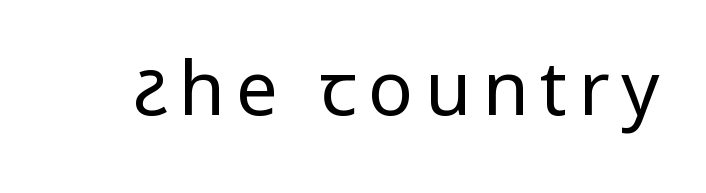
Q: Is the text bold? A: No.
Q: Is the text italic (slanted)? A: No, it is upright.
Q: Is the typeface a serif or a sans-serif typeface? A: Sans-serif.
Q: Is the text underlined? A: No.
Q: Width (condensed, normal, or wide)? A: Condensed.
Q: Stroke contrast? A: Low.
Q: x-height? A: Large.
Q: Monospaced? A: No.
